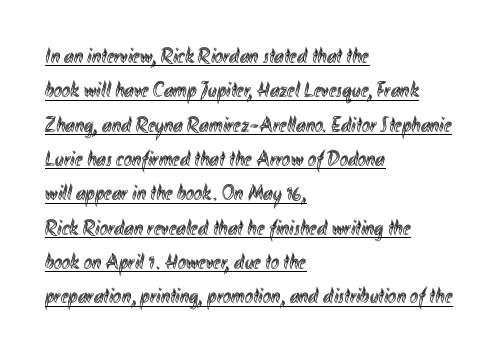
The image shows 22 px text type; set left-aligned, normal line spacing (1.56x), normal letter spacing, underlined.
